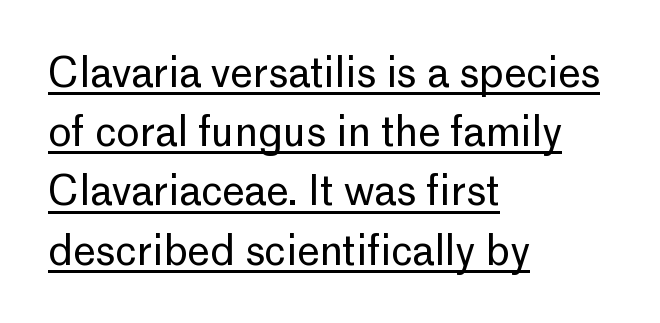
{"serif": "no", "italic": "no", "bold": "no", "weight": "regular", "width": "normal", "stroke_contrast": "low", "x_height": "medium", "monospaced": "no", "underline": "yes", "align": "left", "line_spacing": "normal", "line_spacing_ratio": 1.48, "letter_spacing": "normal", "letter_spacing_em": 0.0, "glyph_px": 40}
